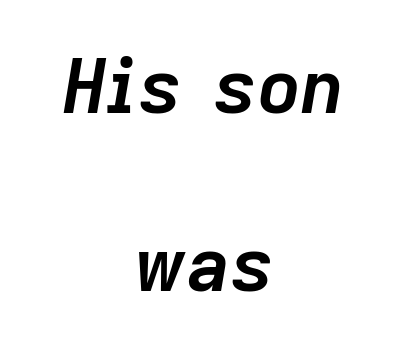
The image shows 75 px semibold type, italic (leaning right); set centered, loose line spacing (2.38x), normal letter spacing, not underlined; low stroke contrast and a medium x-height.
